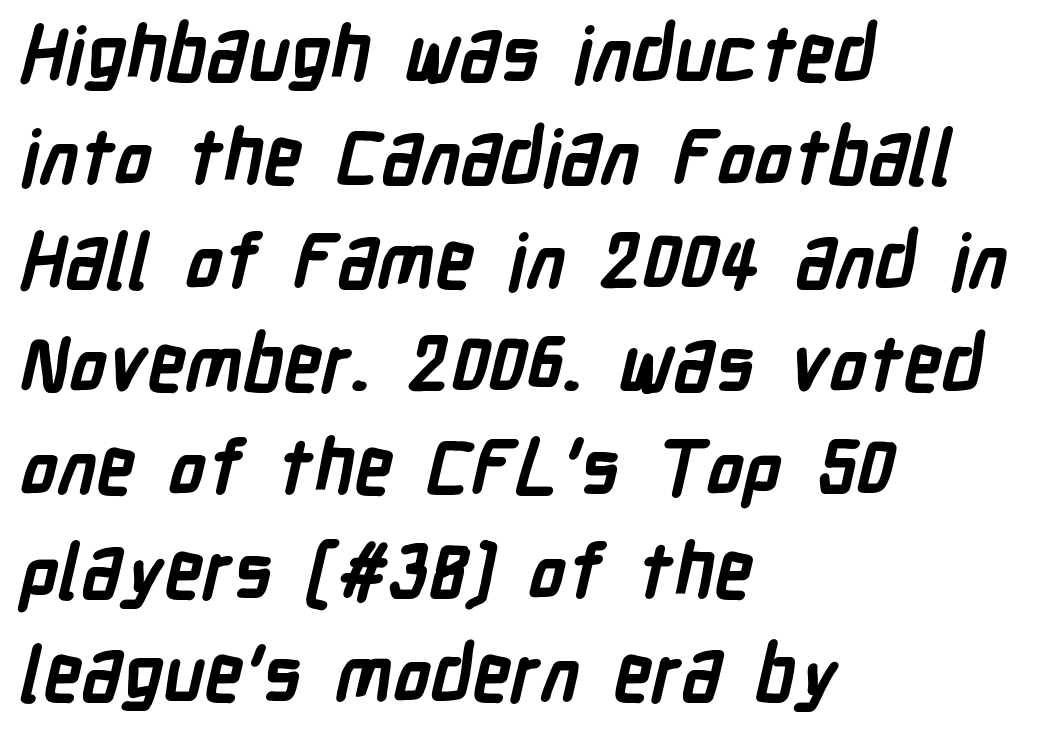
The image shows 76 px semibold, condensed sans-serif type; set left-aligned, normal line spacing (1.36x), normal letter spacing, not underlined; low stroke contrast and a medium x-height.
